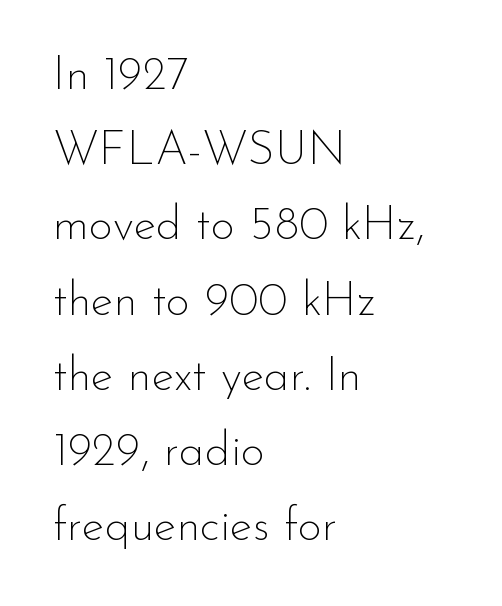
The image shows 47 px thin sans-serif type, upright; set left-aligned, normal line spacing (1.6x), normal letter spacing, not underlined; low stroke contrast and a small x-height.
